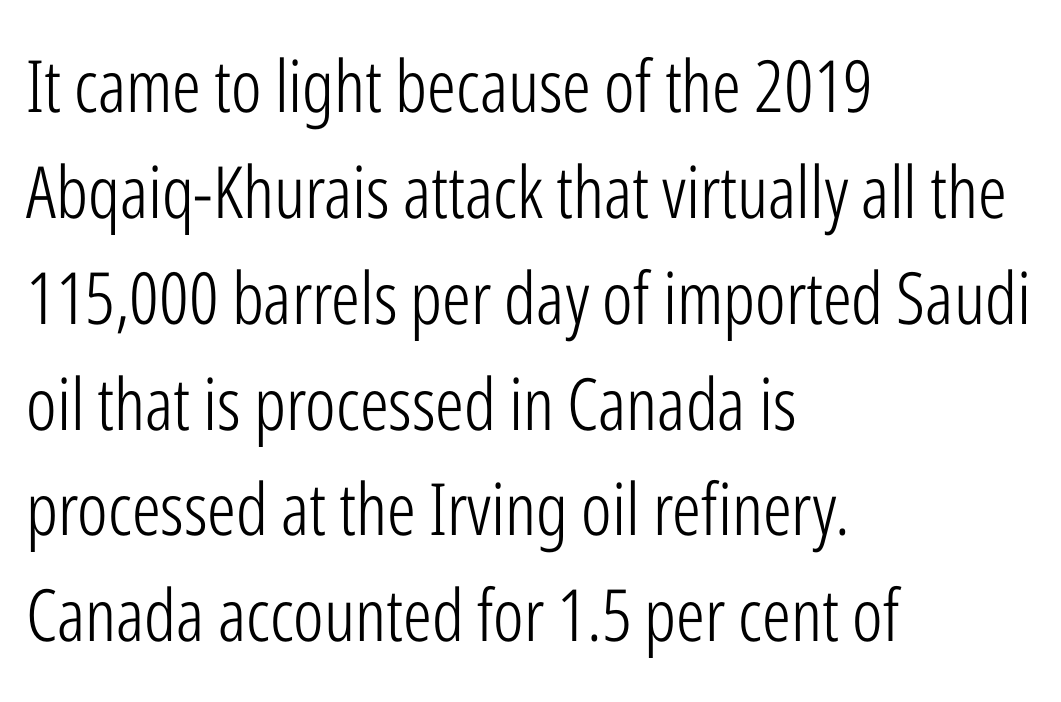
Spacing verdict: proportional, widths tailored to each character. Serif or sans? Sans — the stroke terminals are bare. The typography opts for an upright posture over an oblique one. The letterforms sit shoulder to shoulder at normal distance.
